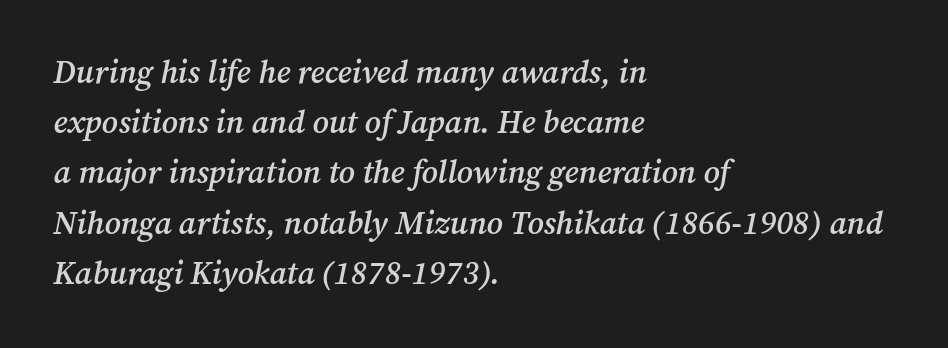
Looking at the ascenders, they clearly lean. The paragraph has a hard left edge and a soft right edge. Stroke thickness is moderately raised; the sample reads as semibold. The rendering uses a moderate line-height, typical for paragraphs. In terms of letterform style, serifs are clearly present.
